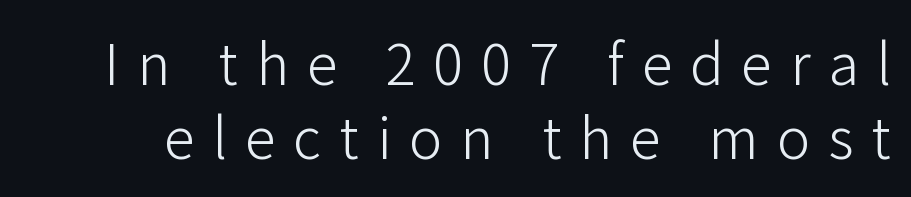
The image shows 56 px light sans-serif type, upright; set normal line spacing (1.33x), unusually wide letter spacing (+0.32 em), not underlined; low stroke contrast and a medium x-height.
